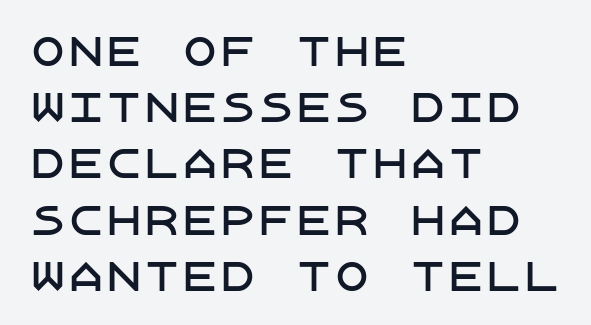
{"serif": "no", "italic": "no", "width": "normal", "stroke_contrast": "low", "x_height": "large", "underline": "no", "align": "left", "line_spacing": "normal", "line_spacing_ratio": 1.48, "letter_spacing": "normal", "letter_spacing_em": 0.0, "glyph_px": 38}
